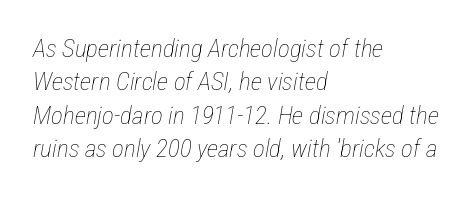
Q: Is the text bold? A: No.
Q: Is the text italic (slanted)? A: Yes, it leans right by about 12 degrees.
Q: Is the text underlined? A: No.
Q: How is the paragraph aligned? A: Left-aligned.
Q: Is the spacing between letters normal or unusually wide? A: Normal.
Q: Is the spacing between lines tight, normal or loose? A: Normal.
